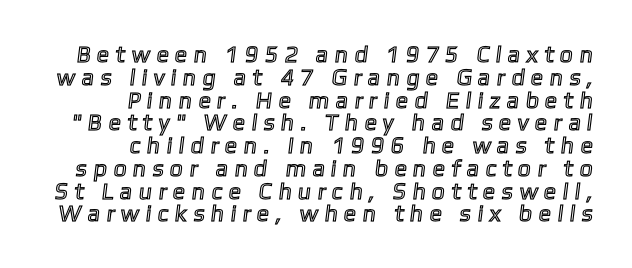
The words here are not underlined. The setting favours the right margin, as signatures and pull-quotes sometimes do. These lines have a slow, spaced-out rhythm from letter to letter. Leading is clearly below the norm, producing a dense column.
